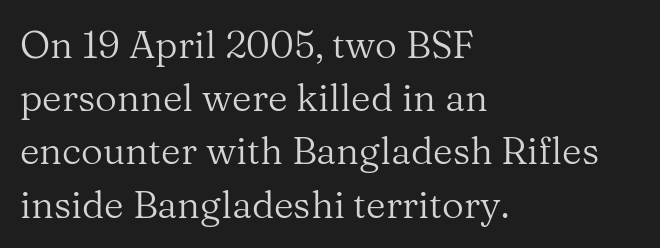
Q: Is the text bold? A: No.
Q: Is the text italic (slanted)? A: No, it is upright.
Q: Is the typeface a serif or a sans-serif typeface? A: Serif.
Q: Is the text underlined? A: No.
Q: How is the paragraph aligned? A: Left-aligned.
Q: Is the spacing between letters normal or unusually wide? A: Normal.
Q: Is the spacing between lines tight, normal or loose? A: Normal.
Q: Width (condensed, normal, or wide)? A: Normal.
Q: Stroke contrast? A: Medium.
Q: x-height? A: Medium.
Q: Monospaced? A: No.
